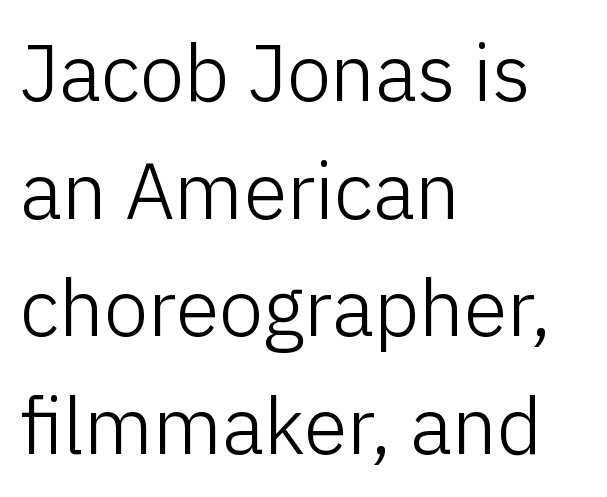
Q: Is the text bold? A: No.
Q: Is the text italic (slanted)? A: No, it is upright.
Q: Is the typeface a serif or a sans-serif typeface? A: Sans-serif.
Q: Is the text underlined? A: No.
Q: How is the paragraph aligned? A: Left-aligned.
Q: Is the spacing between letters normal or unusually wide? A: Normal.
Q: Is the spacing between lines tight, normal or loose? A: Normal.
Q: Width (condensed, normal, or wide)? A: Normal.
Q: Stroke contrast? A: Low.
Q: x-height? A: Medium.
Q: Monospaced? A: No.
